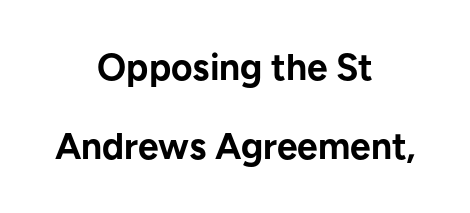
The image shows 37 px bold sans-serif type, upright; set centered, loose line spacing (2.13x), normal letter spacing, not underlined; low stroke contrast and a medium x-height.
